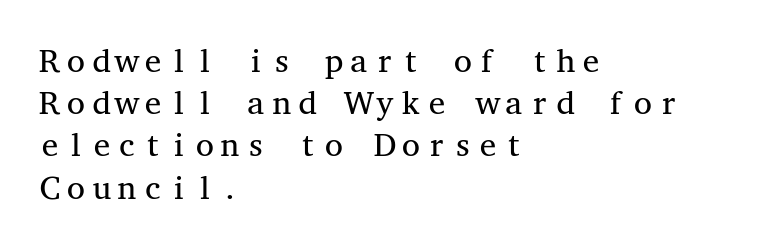
The paragraph has a hard left edge and a soft right edge. No italicization has been applied; the sample stays upright. These lines are composed in type with serifs. The gap between lines stays unmarked.
